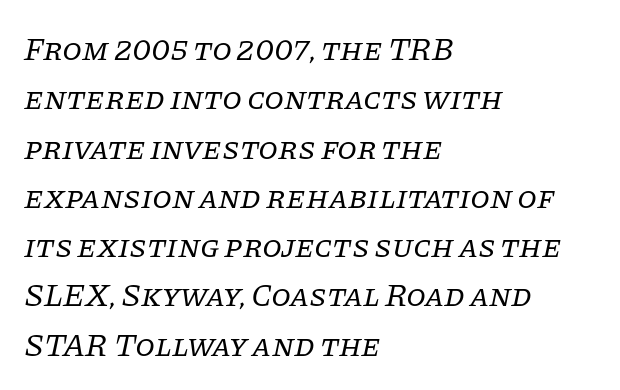
Q: Is the text bold? A: No.
Q: Is the text italic (slanted)? A: Yes, it leans right by about 11 degrees.
Q: Is the typeface a serif or a sans-serif typeface? A: Serif.
Q: Is the text underlined? A: No.
Q: How is the paragraph aligned? A: Left-aligned.
Q: Is the spacing between letters normal or unusually wide? A: Normal.
Q: Is the spacing between lines tight, normal or loose? A: Normal.
Q: Width (condensed, normal, or wide)? A: Normal.
Q: Stroke contrast? A: Low.
Q: x-height? A: Large.
Q: Monospaced? A: No.
